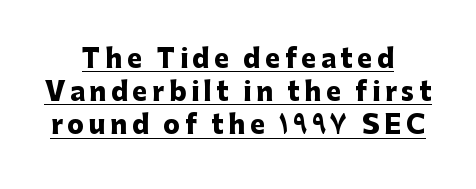
Q: Is the text bold? A: Yes.
Q: Is the text italic (slanted)? A: No, it is upright.
Q: Is the text underlined? A: Yes.
Q: How is the paragraph aligned? A: Centered.
Q: Is the spacing between lines tight, normal or loose? A: Normal.
